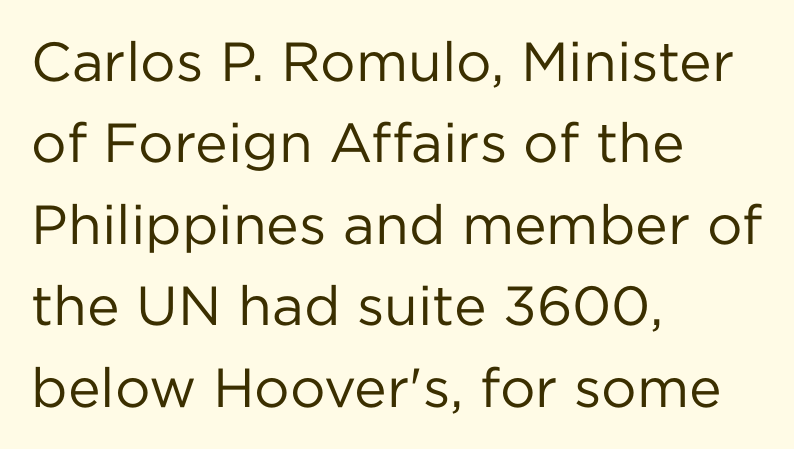
Each letter keeps its own natural width here, so spacing adapts to shape. What's the leading like? Ordinary, nothing unusual. You could call the tracking neutral — neither tight nor loose. This sample is left-justified, so line endings fall wherever the words run out.
